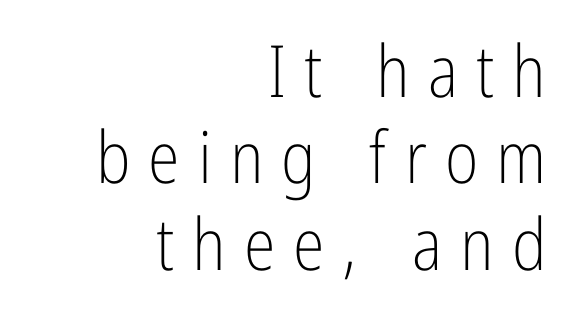
Q: Is the text bold? A: No.
Q: Is the text italic (slanted)? A: No, it is upright.
Q: Is the typeface a serif or a sans-serif typeface? A: Sans-serif.
Q: Is the text underlined? A: No.
Q: How is the paragraph aligned? A: Right-aligned.
Q: Is the spacing between letters normal or unusually wide? A: Unusually wide.
Q: Width (condensed, normal, or wide)? A: Condensed.
Q: Stroke contrast? A: Low.
Q: x-height? A: Medium.
Q: Monospaced? A: No.
